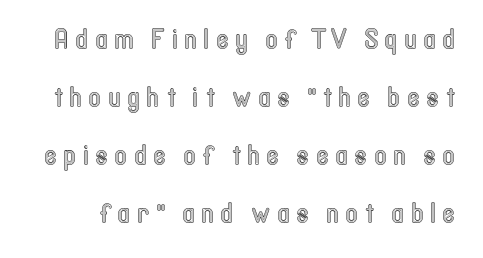
{"italic": "no", "width": "condensed", "x_height": "medium", "monospaced": "no", "underline": "no", "line_spacing": "loose", "line_spacing_ratio": 2.07, "letter_spacing": "wide", "letter_spacing_em": 0.27, "glyph_px": 28}
